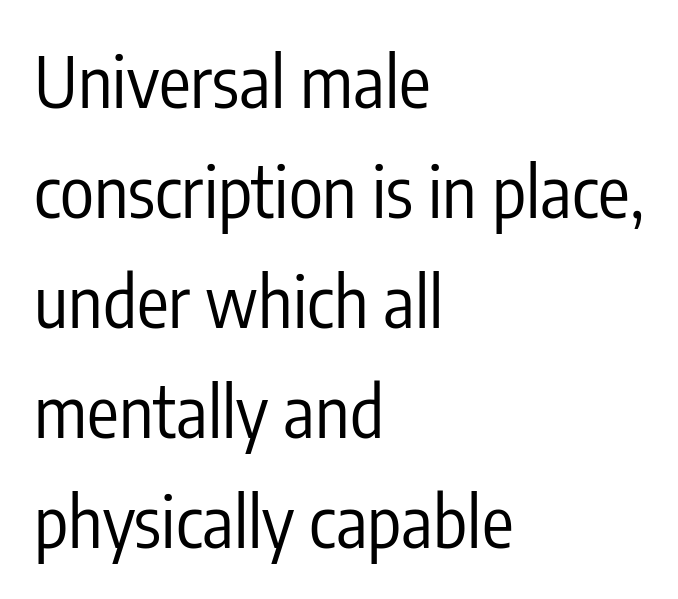
Q: Is the text bold? A: No.
Q: Is the text italic (slanted)? A: No, it is upright.
Q: Is the typeface a serif or a sans-serif typeface? A: Sans-serif.
Q: Is the text underlined? A: No.
Q: How is the paragraph aligned? A: Left-aligned.
Q: Is the spacing between letters normal or unusually wide? A: Normal.
Q: Is the spacing between lines tight, normal or loose? A: Normal.
Q: Width (condensed, normal, or wide)? A: Condensed.
Q: Stroke contrast? A: Low.
Q: x-height? A: Medium.
Q: Monospaced? A: No.
